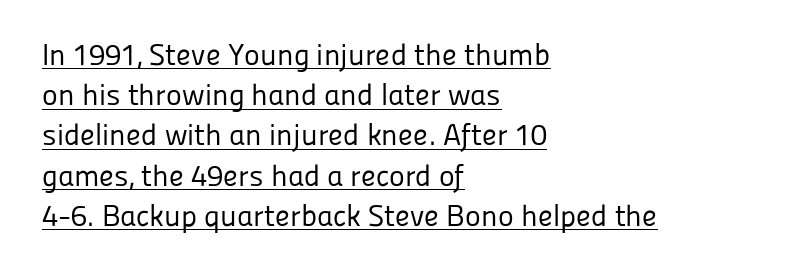
The image shows 30 px regular-weight sans-serif type, upright; set left-aligned, normal line spacing (1.34x), normal letter spacing, underlined; low stroke contrast and a medium x-height.
